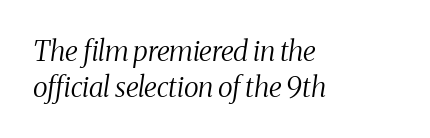
No extra ink here — the face is not bold. Looks like regular typesetting: each glyph gets only the width it needs. These lines are composed in type with serifs. The rendering applies a slant to the glyphs. The letters sit at their default tracking, neither squeezed nor spread.
